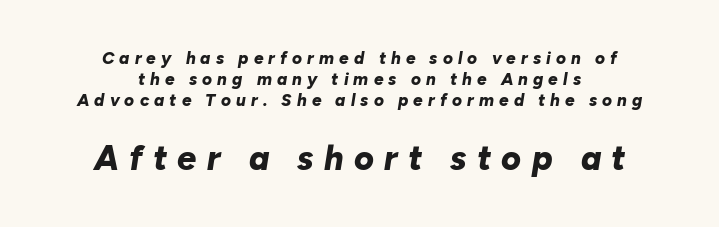
The image shows 34 px bold type, italic (leaning right); set centered, line spacing 1.24x, unusually wide letter spacing (+0.3 em), not underlined; the second (bottom) block is 2.0x larger; low stroke contrast and a medium x-height.
